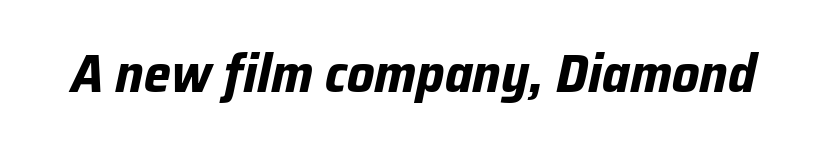
Bare-footed words on every line. Here the designer chose a conventional face with non-uniform glyph widths. These lines keep a tight, regular rhythm from letter to letter. If you drew a line through each stem, it would be angled.
